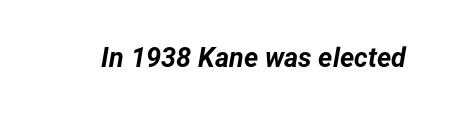
Bold? Absolutely — the strokes are thick and heavy. Rule under the text: the space is simply empty. Students, note that the glyphs here touch the page at normal intervals. You can tell it's italic because the verticals aren't actually vertical.
